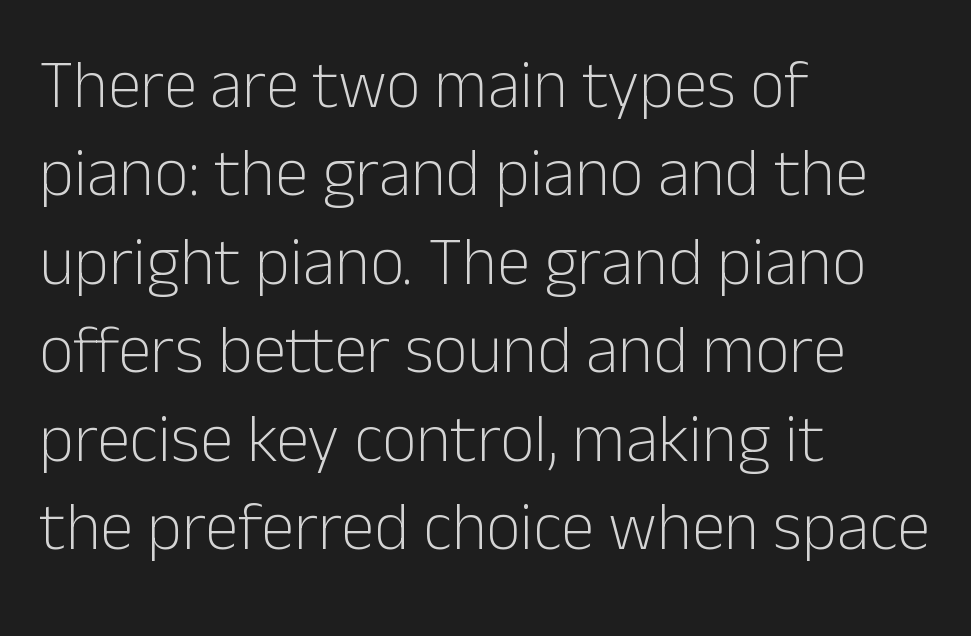
Q: Is the text bold? A: No.
Q: Is the text italic (slanted)? A: No, it is upright.
Q: Is the typeface a serif or a sans-serif typeface? A: Sans-serif.
Q: Is the text underlined? A: No.
Q: How is the paragraph aligned? A: Left-aligned.
Q: Is the spacing between letters normal or unusually wide? A: Normal.
Q: Is the spacing between lines tight, normal or loose? A: Normal.
Q: Width (condensed, normal, or wide)? A: Normal.
Q: Stroke contrast? A: Low.
Q: x-height? A: Medium.
Q: Monospaced? A: No.
